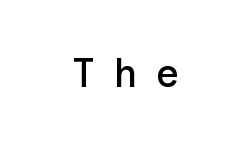
{"serif": "no", "italic": "no", "width": "normal", "stroke_contrast": "low", "x_height": "medium", "monospaced": "no", "underline": "no", "letter_spacing": "wide", "letter_spacing_em": 0.46, "glyph_px": 40}
